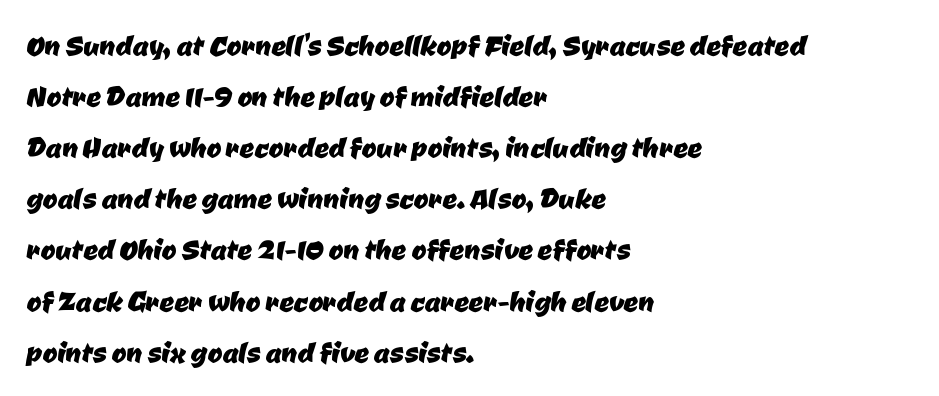
A typesetter would call this leading conventional body-copy spacing. Check under the words: just untouched page. Nothing unusual about the tracking: characters are spaced as the font intends. Is this a fixed-width face? No — the glyphs have proportional, varying widths. Unlike a traditional serif, this face leaves its strokes unadorned.
